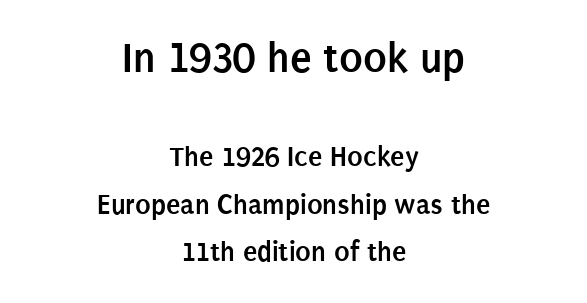
The image shows 44 px semibold, condensed sans-serif type, upright; set centered, normal line spacing (1.64x), normal letter spacing, not underlined; the first (top) block is 1.52x larger; low stroke contrast and a large x-height.
